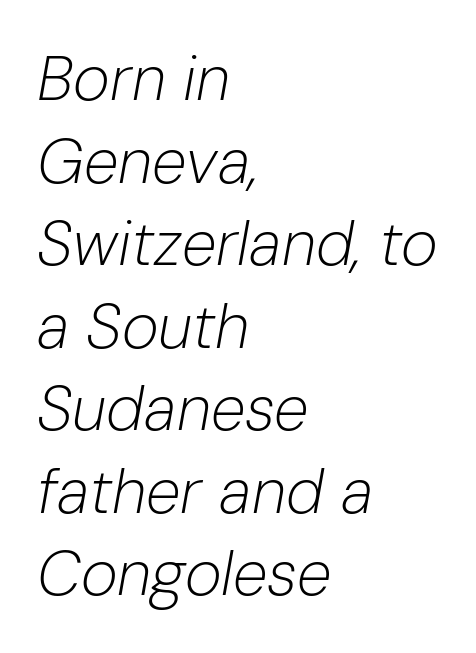
The image shows 63 px light type, italic (leaning right); set left-aligned, normal line spacing (1.31x), normal letter spacing, not underlined; low stroke contrast and a medium x-height.
